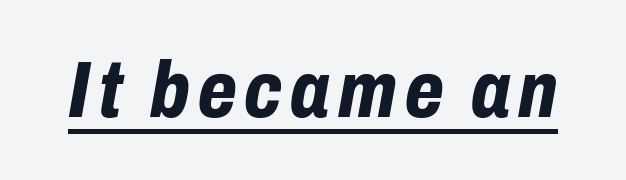
Q: Is the text bold? A: Yes.
Q: Is the text italic (slanted)? A: Yes, it leans right by about 10 degrees.
Q: Is the text underlined? A: Yes.
Q: Width (condensed, normal, or wide)? A: Condensed.
Q: Stroke contrast? A: Low.
Q: x-height? A: Medium.
Q: Monospaced? A: No.
